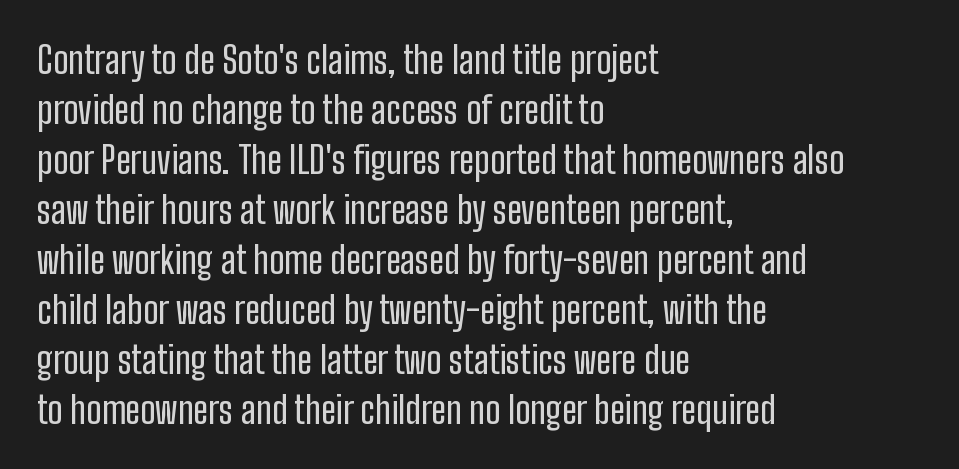
Q: Is the text italic (slanted)? A: No, it is upright.
Q: Is the typeface a serif or a sans-serif typeface? A: Sans-serif.
Q: Is the text underlined? A: No.
Q: How is the paragraph aligned? A: Left-aligned.
Q: Is the spacing between letters normal or unusually wide? A: Normal.
Q: Is the spacing between lines tight, normal or loose? A: Normal.
Q: Width (condensed, normal, or wide)? A: Condensed.
Q: Stroke contrast? A: Low.
Q: x-height? A: Medium.
Q: Monospaced? A: No.
